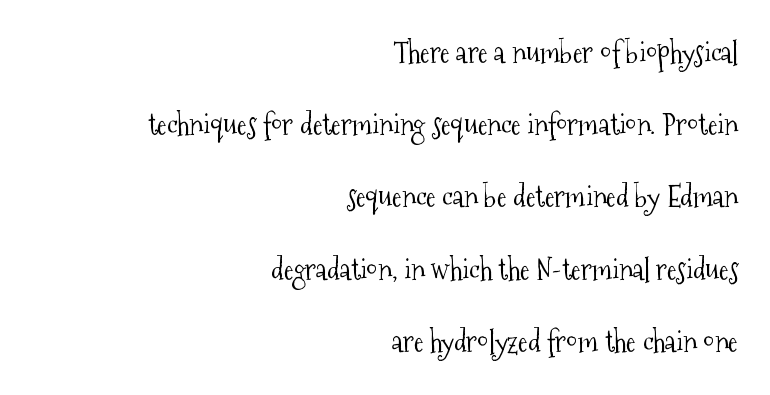
The image shows 29 px light, condensed serif type, upright; set right-aligned, loose line spacing (2.49x), normal letter spacing, not underlined; medium stroke contrast and a medium x-height.
